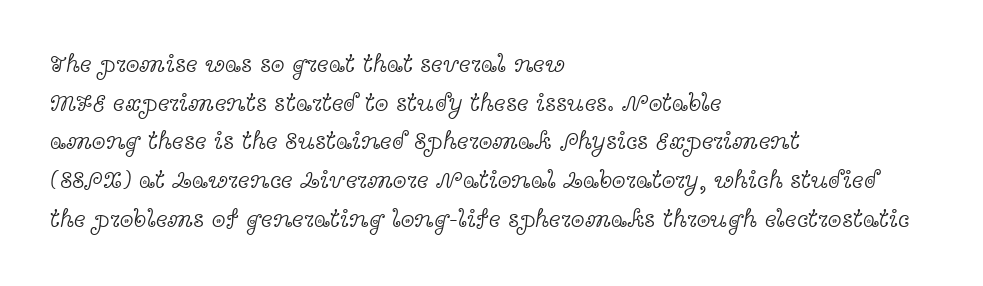
The image shows 25 px text type; set left-aligned, normal line spacing (1.55x), normal letter spacing, not underlined.
